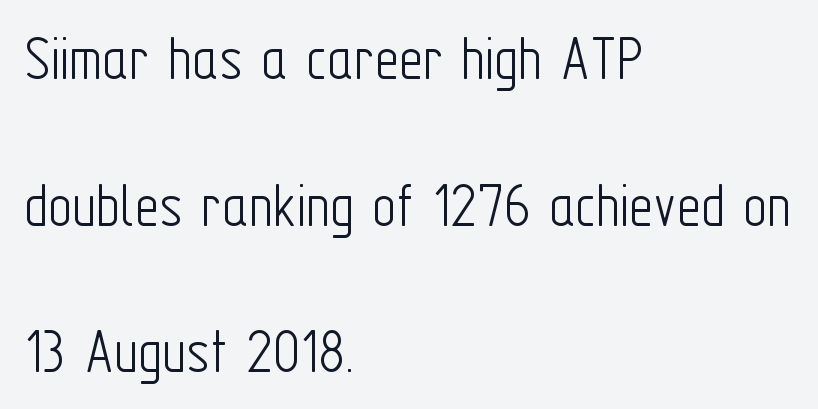
The image shows 66 px light, condensed sans-serif type, upright; set left-aligned, loose line spacing (2.22x), normal letter spacing, not underlined; low stroke contrast and a medium x-height.
